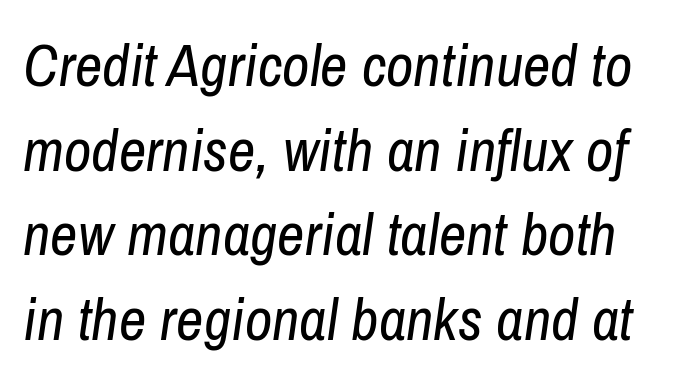
The image shows 60 px regular-weight, condensed type, italic (leaning right); set normal line spacing (1.41x), normal letter spacing, not underlined; low stroke contrast and a medium x-height.
